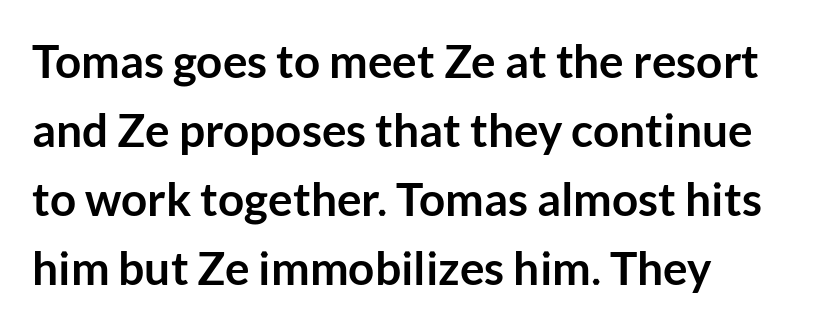
Q: Is the text bold? A: Yes.
Q: Is the text italic (slanted)? A: No, it is upright.
Q: Is the typeface a serif or a sans-serif typeface? A: Sans-serif.
Q: Is the text underlined? A: No.
Q: How is the paragraph aligned? A: Left-aligned.
Q: Is the spacing between letters normal or unusually wide? A: Normal.
Q: Is the spacing between lines tight, normal or loose? A: Normal.
Q: Width (condensed, normal, or wide)? A: Normal.
Q: Stroke contrast? A: Low.
Q: x-height? A: Medium.
Q: Monospaced? A: No.
